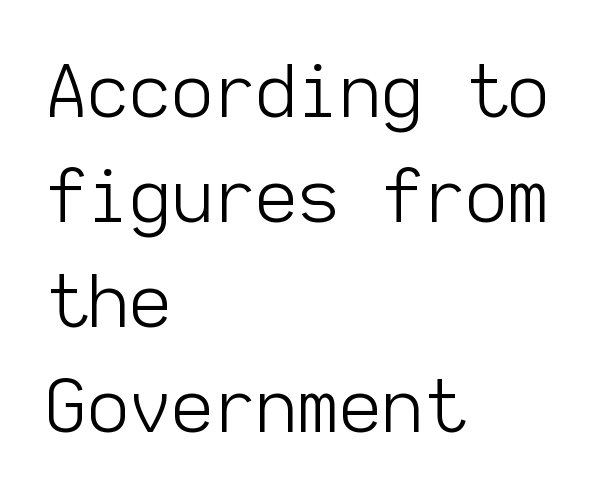
Q: Is the text bold? A: No.
Q: Is the text italic (slanted)? A: No, it is upright.
Q: Is the typeface a serif or a sans-serif typeface? A: Sans-serif.
Q: Is the text underlined? A: No.
Q: How is the paragraph aligned? A: Left-aligned.
Q: Is the spacing between letters normal or unusually wide? A: Normal.
Q: Is the spacing between lines tight, normal or loose? A: Normal.
Q: Width (condensed, normal, or wide)? A: Normal.
Q: Stroke contrast? A: Low.
Q: x-height? A: Medium.
Q: Monospaced? A: Yes.
